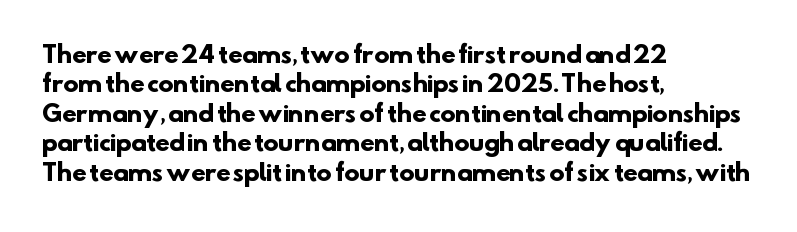
The vertical gap from one line to the next is medium. The characters look thick and weighty, a clear bold. Underlining? Definitely not there. This rendering uses left alignment, leaving the right contour irregular.
